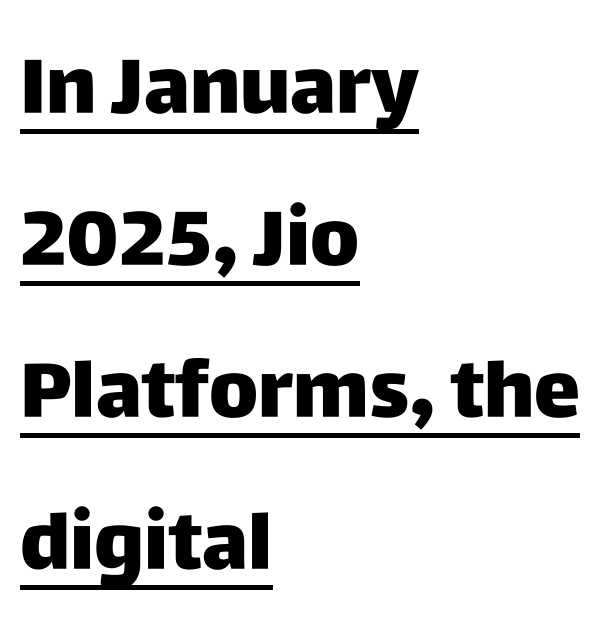
The letters advance in unequal steps, a hallmark of proportional type. Check where the strokes stop: nothing finishes them off — pure sans. The letters stand straight up with perfectly vertical stems. Between one letter and the next there's only the usual sliver of space. Short and long lines alike share a common starting point at left. Weight: bold.
